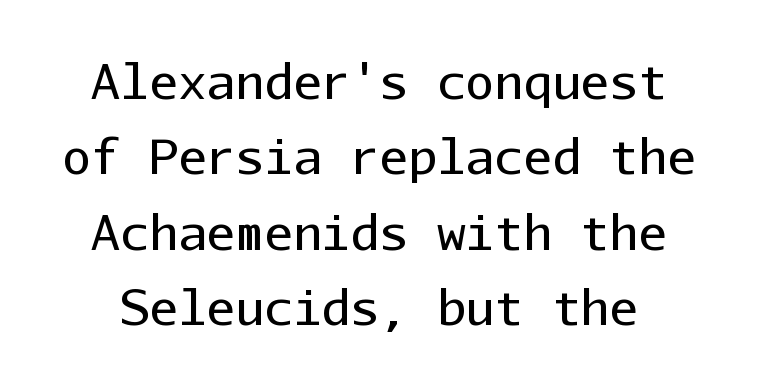
The image shows 48 px regular-weight sans-serif type, upright, monospaced; set normal line spacing (1.57x), normal letter spacing, not underlined; low stroke contrast and a medium x-height.
